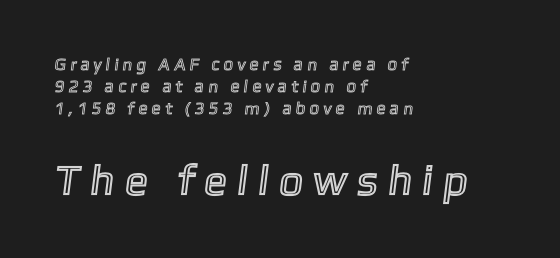
The image shows 42 px text type; set left-aligned, normal line spacing (1.3x), unusually wide letter spacing (+0.25 em), not underlined; the second (bottom) block is 2.47x larger; a medium x-height.
